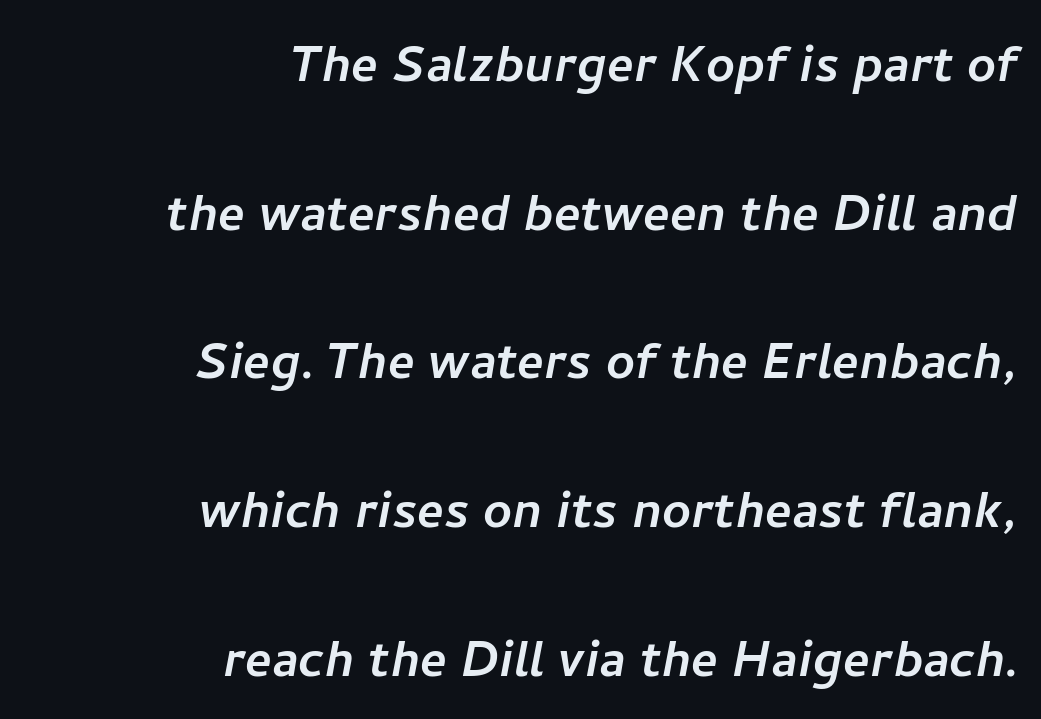
Here the designer chose a conventional face with non-uniform glyph widths. One-word summary of the alignment: right. A bare baseline throughout the passage. The passage shown stacks its lines with a broad gap.
